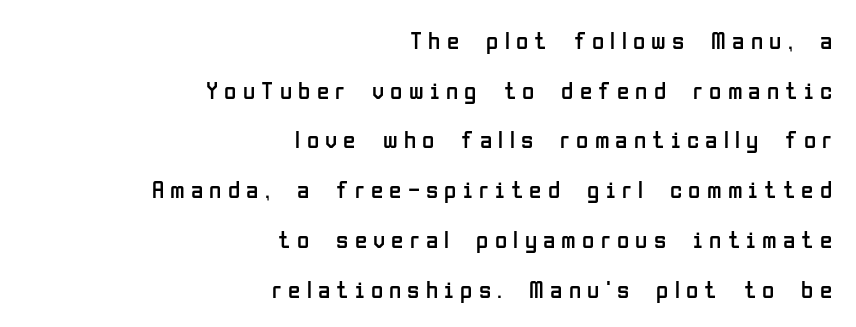
Ascenders rise straight up at ninety degrees. Quick note: underline off. The characters are drawn with everyday or finer stroke widths. Reading down the block, your eye finds every line finishing at a fixed right position. Words appear elongated and porous because spacing is wide. You could fit nearly another row in the gap between these rows.
